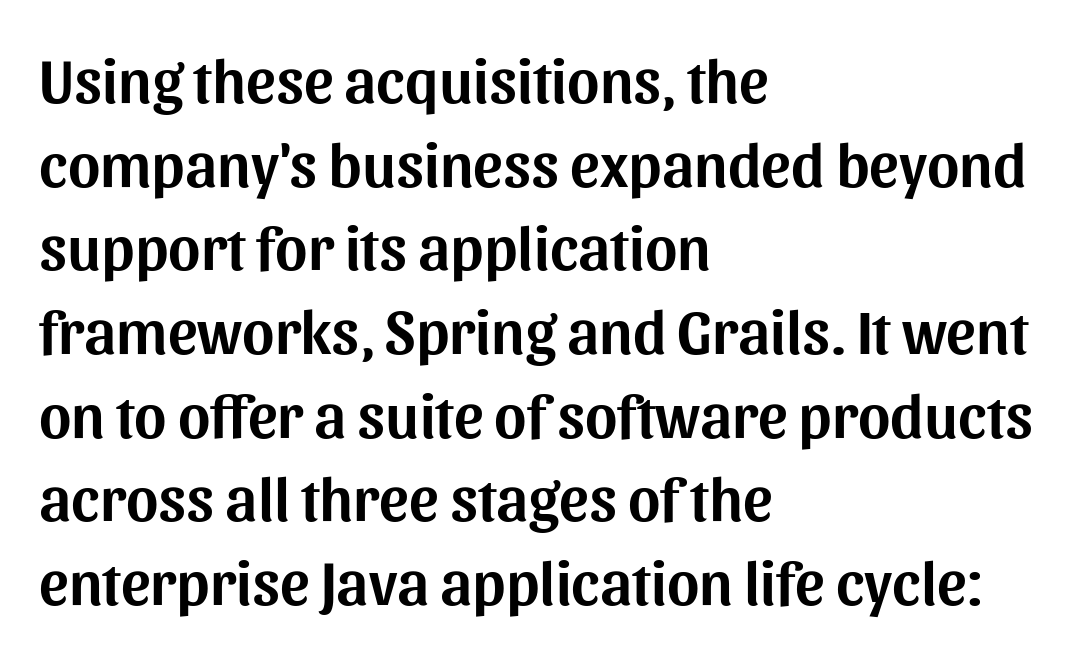
Font category for this specimen: sans-serif. Think of a printed novel: that variable character pitch is what you see here. The type is set solid horizontally, with unmodified tracking. The setting favours the left margin, as ordinary paragraphs usually do.
